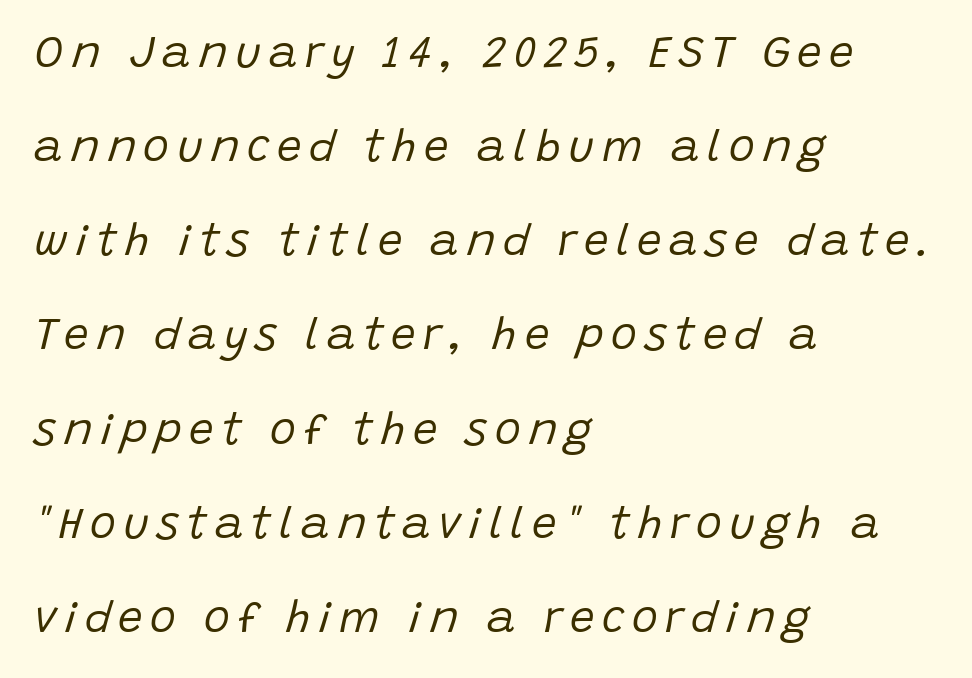
The image shows 44 px regular-weight type, italic (leaning right); set left-aligned, loose line spacing (2.14x), not underlined; low stroke contrast and a large x-height.
